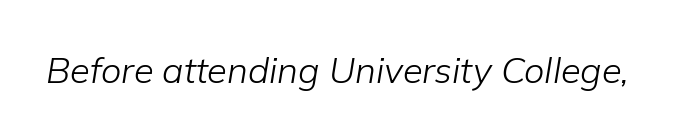
The image shows 36 px light type, italic (leaning right); set normal letter spacing, not underlined; low stroke contrast and a medium x-height.
